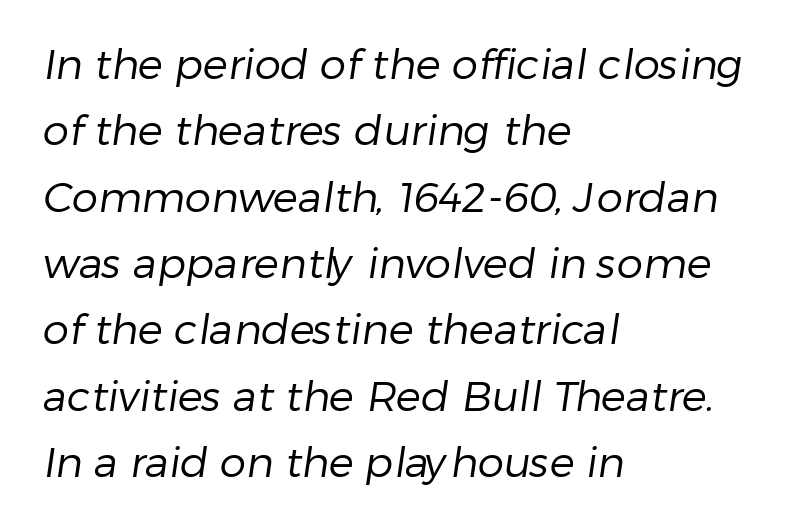
{"serif": "no", "bold": "no", "weight": "regular", "width": "normal", "stroke_contrast": "low", "x_height": "medium", "monospaced": "no", "underline": "no", "align": "left", "line_spacing": "normal", "line_spacing_ratio": 1.58, "letter_spacing": "normal", "letter_spacing_em": 0.0, "glyph_px": 42}
